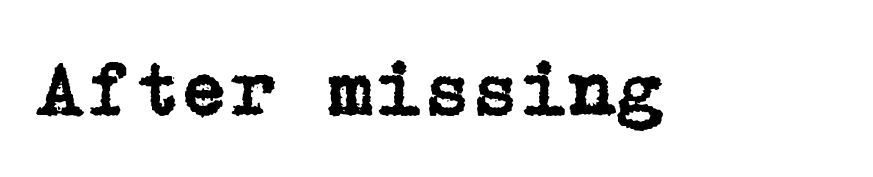
{"serif": "yes", "italic": "no", "width": "normal", "stroke_contrast": "low", "x_height": "medium", "underline": "no", "letter_spacing": "normal", "letter_spacing_em": 0.0, "glyph_px": 78}
